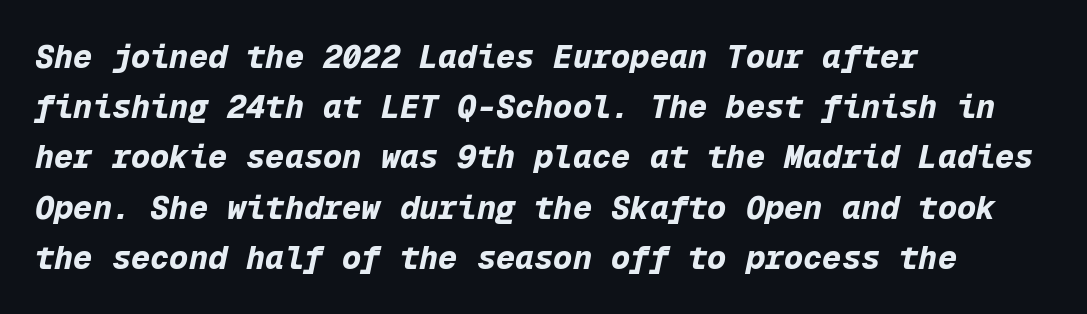
Q: Is the text bold? A: Yes.
Q: Is the text italic (slanted)? A: Yes, it leans right by about 12 degrees.
Q: Is the text underlined? A: No.
Q: How is the paragraph aligned? A: Left-aligned.
Q: Is the spacing between letters normal or unusually wide? A: Normal.
Q: Is the spacing between lines tight, normal or loose? A: Normal.
Q: Width (condensed, normal, or wide)? A: Normal.
Q: Stroke contrast? A: Low.
Q: x-height? A: Medium.
Q: Monospaced? A: Yes.
